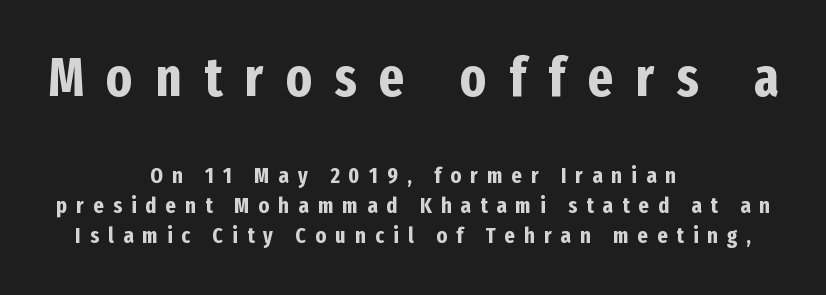
Q: Is the text bold? A: Yes.
Q: Is the text italic (slanted)? A: No, it is upright.
Q: Is the typeface a serif or a sans-serif typeface? A: Sans-serif.
Q: Is the text underlined? A: No.
Q: How is the paragraph aligned? A: Centered.
Q: Is the spacing between letters normal or unusually wide? A: Unusually wide.
Q: Is the spacing between lines tight, normal or loose? A: Normal.
Q: Which block of text is set in a larger size, the first (top) or the second (bottom)? A: The first (top) one.
Q: Width (condensed, normal, or wide)? A: Condensed.
Q: Stroke contrast? A: Low.
Q: x-height? A: Medium.
Q: Monospaced? A: No.
